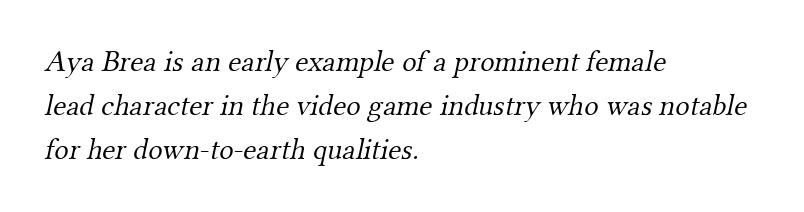
Q: Is the text bold? A: No.
Q: Is the typeface a serif or a sans-serif typeface? A: Serif.
Q: Is the text underlined? A: No.
Q: How is the paragraph aligned? A: Left-aligned.
Q: Is the spacing between letters normal or unusually wide? A: Normal.
Q: Is the spacing between lines tight, normal or loose? A: Normal.
Q: Width (condensed, normal, or wide)? A: Normal.
Q: Stroke contrast? A: Medium.
Q: x-height? A: Small.
Q: Monospaced? A: No.
